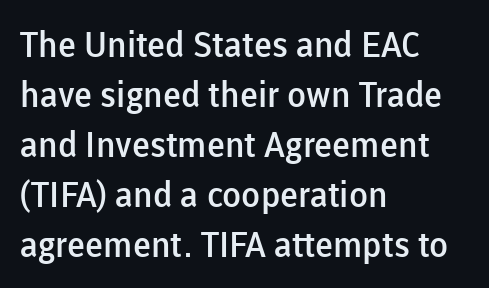
Q: Is the text bold? A: Semi-bold.
Q: Is the text italic (slanted)? A: No, it is upright.
Q: Is the typeface a serif or a sans-serif typeface? A: Sans-serif.
Q: Is the text underlined? A: No.
Q: How is the paragraph aligned? A: Left-aligned.
Q: Is the spacing between letters normal or unusually wide? A: Normal.
Q: Is the spacing between lines tight, normal or loose? A: Normal.
Q: Width (condensed, normal, or wide)? A: Normal.
Q: Stroke contrast? A: Low.
Q: x-height? A: Medium.
Q: Monospaced? A: No.
